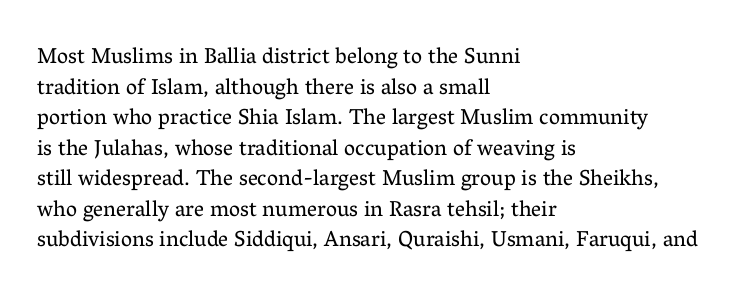
Q: Is the text bold? A: No.
Q: Is the text italic (slanted)? A: No, it is upright.
Q: Is the text underlined? A: No.
Q: How is the paragraph aligned? A: Left-aligned.
Q: Is the spacing between letters normal or unusually wide? A: Normal.
Q: Is the spacing between lines tight, normal or loose? A: Normal.
